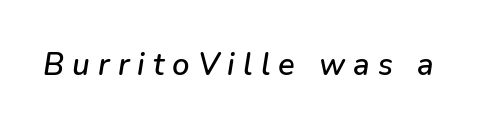
Q: Is the text italic (slanted)? A: Yes, it leans right by about 9 degrees.
Q: Is the text underlined? A: No.
Q: Is the spacing between letters normal or unusually wide? A: Unusually wide.
Q: Width (condensed, normal, or wide)? A: Normal.
Q: Stroke contrast? A: Low.
Q: x-height? A: Medium.
Q: Monospaced? A: No.
